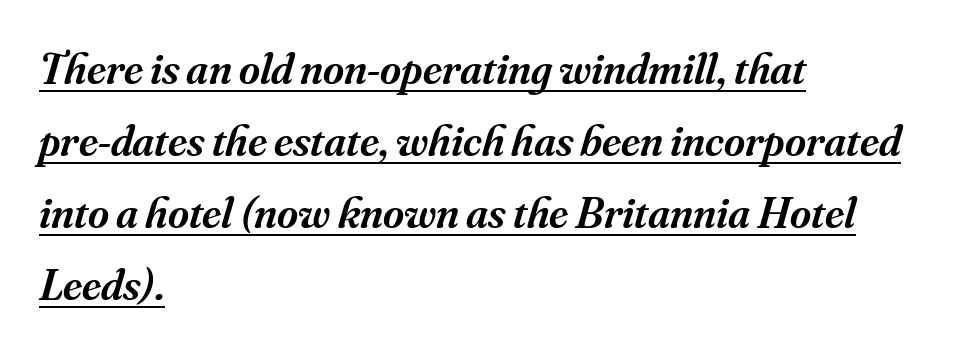
Old-style or modern, the face here clearly has serifs. Underlining? Definitely there. Horizontally, the lines are justified to the leading edge only. This is the in-between weight designers call semibold or demi. Looking at the ascenders, they clearly lean. You could not count columns in this text — the font is proportionally spaced.
